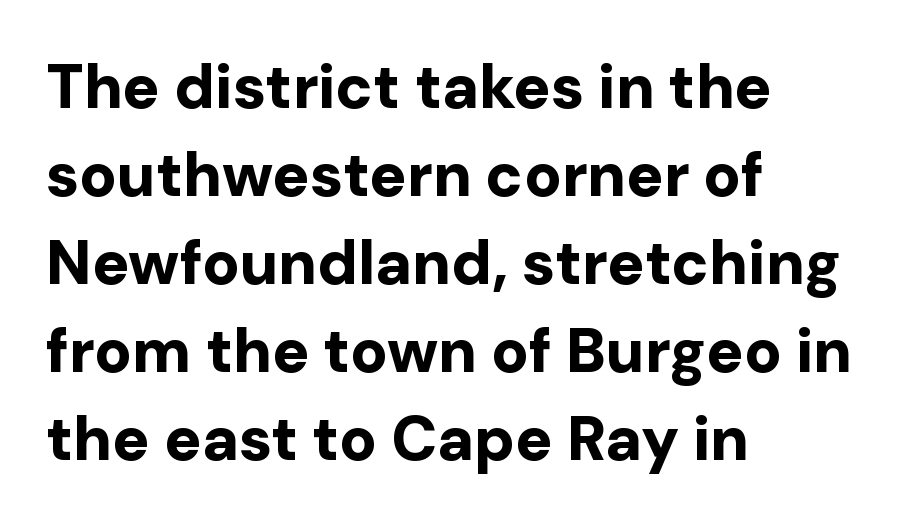
The image shows 62 px bold sans-serif type, upright; set left-aligned, normal line spacing (1.42x), normal letter spacing, not underlined; low stroke contrast and a medium x-height.
